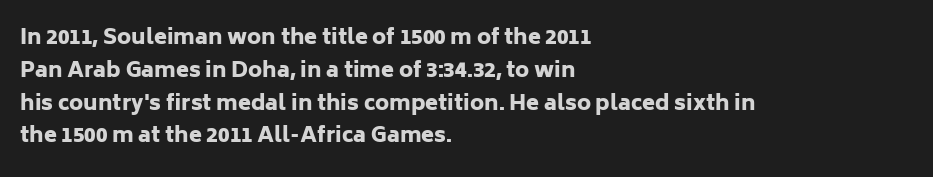
Weight check: bold — yes, fully. This rendering features lettering with no underline. This is the regular roman posture of the typeface. Is there much room between lines? A standard amount, neither cramped nor airy. No extra tracking has been applied to these lines. The rag falls on the right side of this text block.
